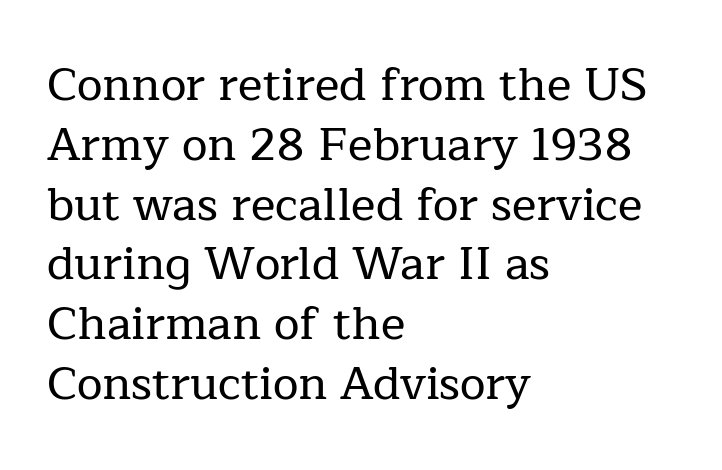
Q: Is the text italic (slanted)? A: No, it is upright.
Q: Is the typeface a serif or a sans-serif typeface? A: Serif.
Q: Is the text underlined? A: No.
Q: How is the paragraph aligned? A: Left-aligned.
Q: Is the spacing between letters normal or unusually wide? A: Normal.
Q: Is the spacing between lines tight, normal or loose? A: Normal.
Q: Width (condensed, normal, or wide)? A: Normal.
Q: Stroke contrast? A: Low.
Q: x-height? A: Medium.
Q: Monospaced? A: No.
